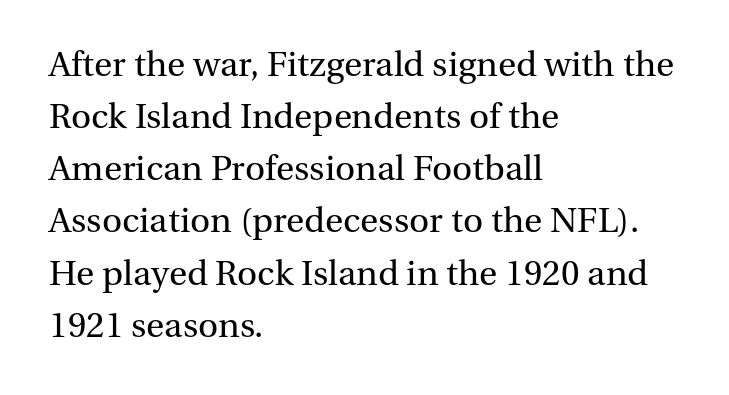
Q: Is the text bold? A: No.
Q: Is the text italic (slanted)? A: No, it is upright.
Q: Is the typeface a serif or a sans-serif typeface? A: Serif.
Q: Is the text underlined? A: No.
Q: How is the paragraph aligned? A: Left-aligned.
Q: Is the spacing between letters normal or unusually wide? A: Normal.
Q: Is the spacing between lines tight, normal or loose? A: Normal.
Q: Width (condensed, normal, or wide)? A: Normal.
Q: Stroke contrast? A: Medium.
Q: x-height? A: Medium.
Q: Monospaced? A: No.
